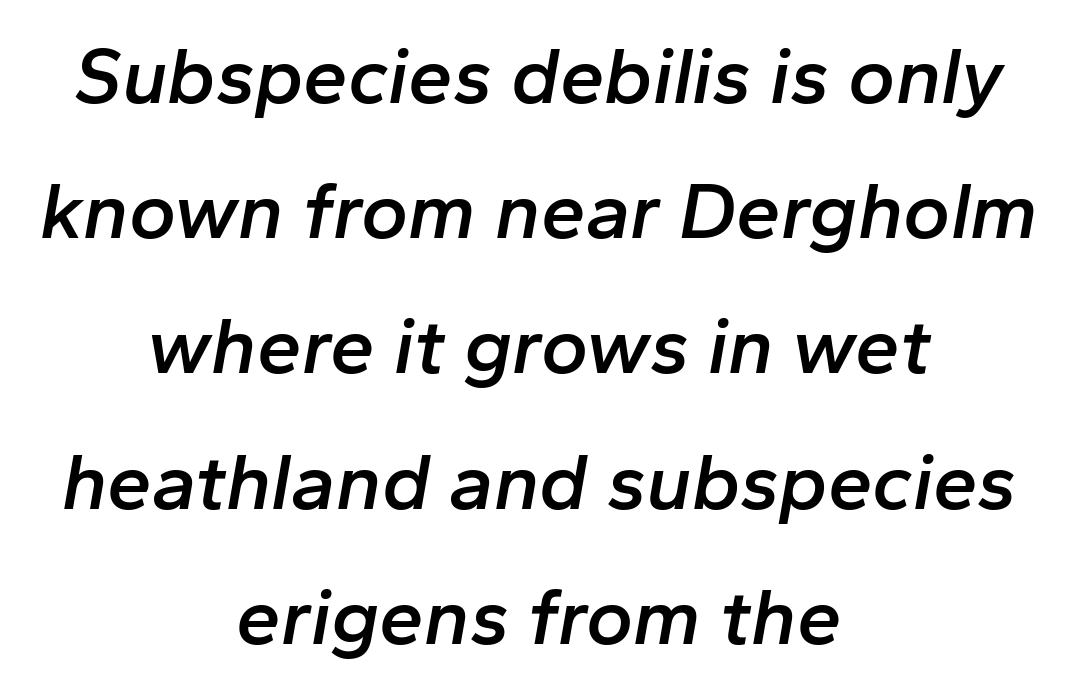
Line spacing here is normal. The space beneath each line is pristine and unruled. Here the designer chose a conventional face with non-uniform glyph widths. The font's italic variant was chosen for this text.
